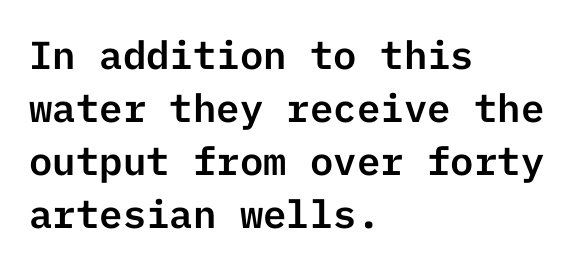
Q: Is the text italic (slanted)? A: No, it is upright.
Q: Is the typeface a serif or a sans-serif typeface? A: Sans-serif.
Q: Is the text underlined? A: No.
Q: How is the paragraph aligned? A: Left-aligned.
Q: Is the spacing between letters normal or unusually wide? A: Normal.
Q: Is the spacing between lines tight, normal or loose? A: Normal.
Q: Width (condensed, normal, or wide)? A: Normal.
Q: Stroke contrast? A: Low.
Q: x-height? A: Medium.
